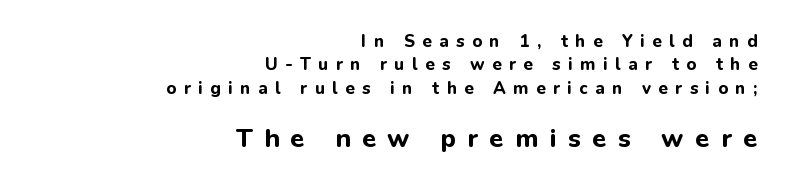
The image shows 26 px bold type, upright; set right-aligned, normal line spacing (1.38x), unusually wide letter spacing (+0.44 em), not underlined; the second (bottom) block is 1.53x larger.
